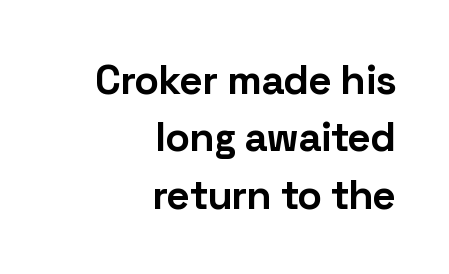
The image shows 41 px bold sans-serif type, upright; set right-aligned, normal line spacing (1.4x), normal letter spacing, not underlined; low stroke contrast and a medium x-height.
